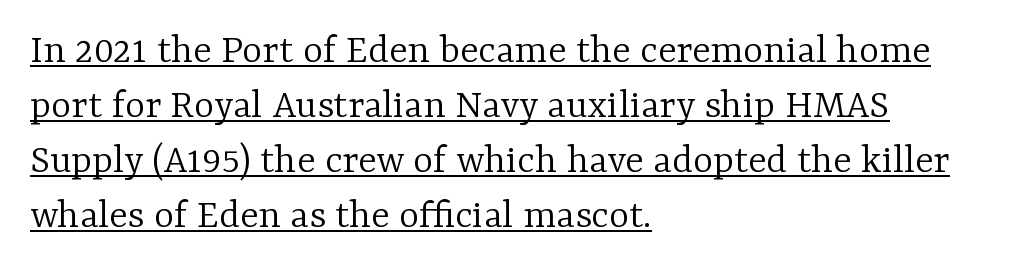
Unlike a clean sans, this face finishes its strokes with serifs. The typography opts for an upright posture over an oblique one. Heaviness? Minimal to ordinary, like unemphasized prose. You could not count columns in this text — the font is proportionally spaced. Every word sits above its own underline.
